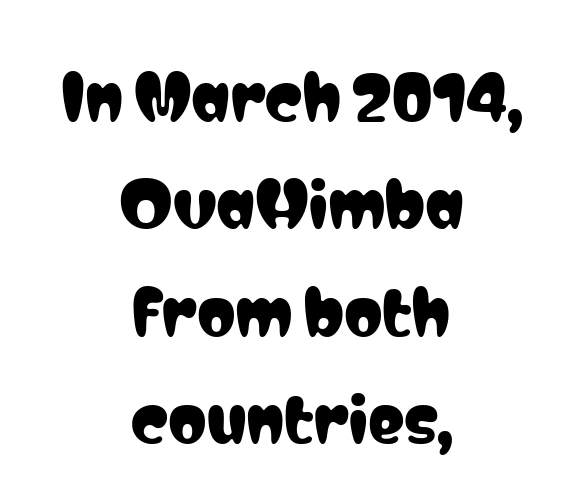
Q: Is the text italic (slanted)? A: No, it is upright.
Q: Is the typeface a serif or a sans-serif typeface? A: Sans-serif.
Q: Is the text underlined? A: No.
Q: How is the paragraph aligned? A: Centered.
Q: Is the spacing between letters normal or unusually wide? A: Normal.
Q: Width (condensed, normal, or wide)? A: Condensed.
Q: Stroke contrast? A: Low.
Q: x-height? A: Medium.
Q: Monospaced? A: No.
